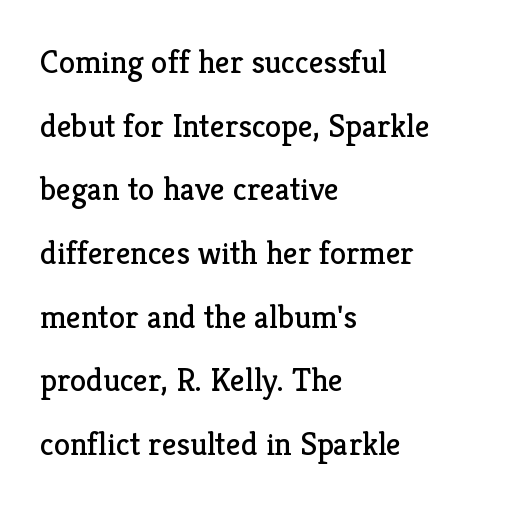
Q: Is the text bold? A: No.
Q: Is the text italic (slanted)? A: No, it is upright.
Q: Is the typeface a serif or a sans-serif typeface? A: Serif.
Q: Is the text underlined? A: No.
Q: How is the paragraph aligned? A: Left-aligned.
Q: Is the spacing between letters normal or unusually wide? A: Normal.
Q: Is the spacing between lines tight, normal or loose? A: Loose.
Q: Width (condensed, normal, or wide)? A: Normal.
Q: Stroke contrast? A: Low.
Q: x-height? A: Medium.
Q: Monospaced? A: No.
